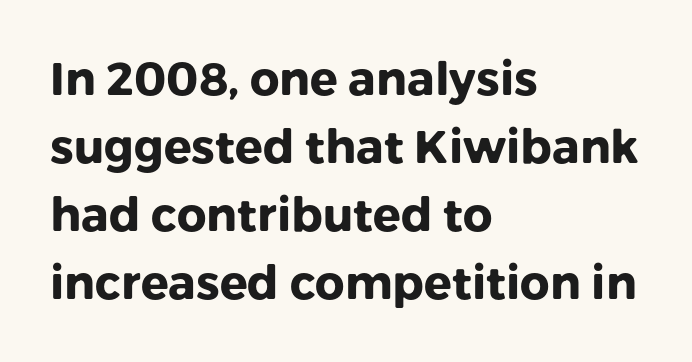
Examine the stroke ends and you'll find no serifs. Descenders are the only things crossing below the line. Italic: no, the glyphs are upright roman. Leftover space on each line is placed entirely after the last word. As a designer I'd log this as weight 700, bold.
